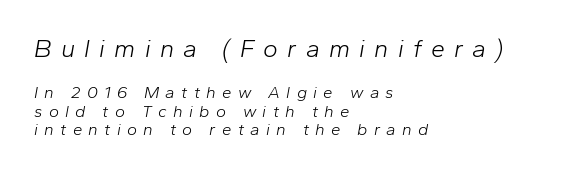
Tracking here is generous; glyphs stand well apart from one another. Caption: multi-line text, flush left, ragged right. Leading: reduced. Would a proofreader flag this as italicized? Yes. Is the type heavy? It reads as light-to-regular instead.
